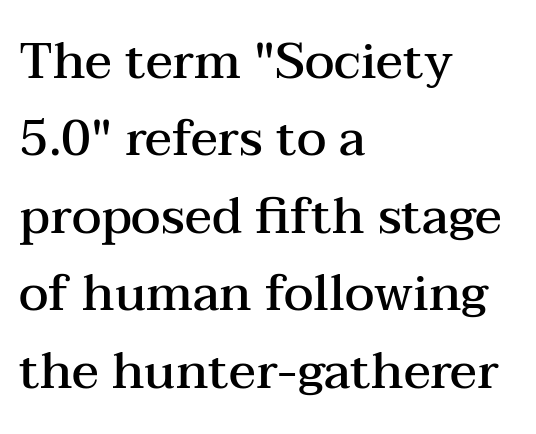
{"serif": "yes", "italic": "no", "bold": "semi", "weight": "semibold", "width": "wide", "stroke_contrast": "medium", "x_height": "medium", "monospaced": "no", "underline": "no", "align": "left", "line_spacing": "normal", "line_spacing_ratio": 1.55, "letter_spacing": "normal", "letter_spacing_em": 0.0, "glyph_px": 50}
